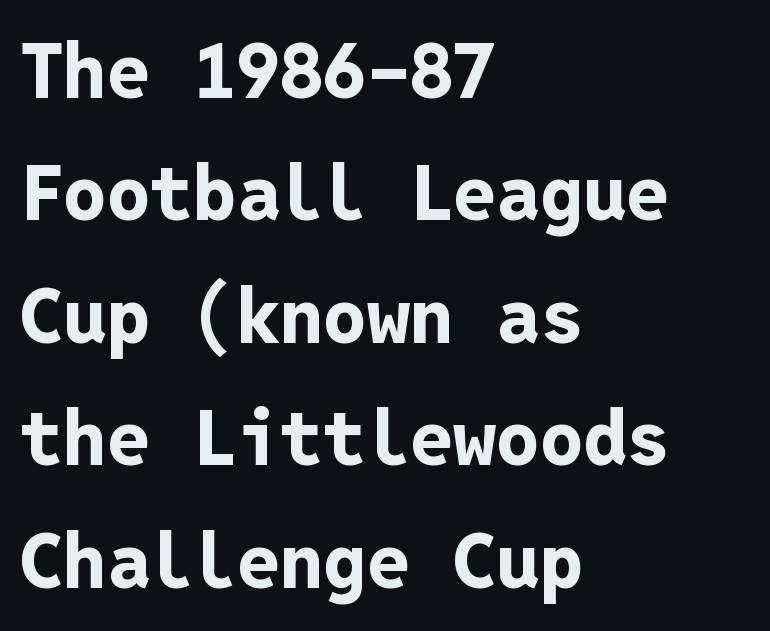
{"serif": "no", "italic": "no", "bold": "yes", "weight": "bold", "width": "normal", "stroke_contrast": "low", "x_height": "medium", "monospaced": "yes", "underline": "no", "align": "left", "line_spacing": "normal", "line_spacing_ratio": 1.59, "letter_spacing": "normal", "letter_spacing_em": 0.0, "glyph_px": 77}
